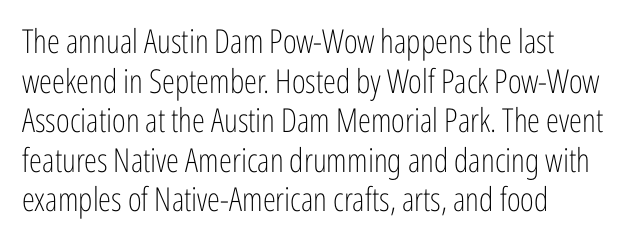
Q: Is the text bold? A: No.
Q: Is the text italic (slanted)? A: No, it is upright.
Q: Is the typeface a serif or a sans-serif typeface? A: Sans-serif.
Q: Is the text underlined? A: No.
Q: How is the paragraph aligned? A: Left-aligned.
Q: Is the spacing between letters normal or unusually wide? A: Normal.
Q: Width (condensed, normal, or wide)? A: Condensed.
Q: Stroke contrast? A: Low.
Q: x-height? A: Medium.
Q: Monospaced? A: No.
